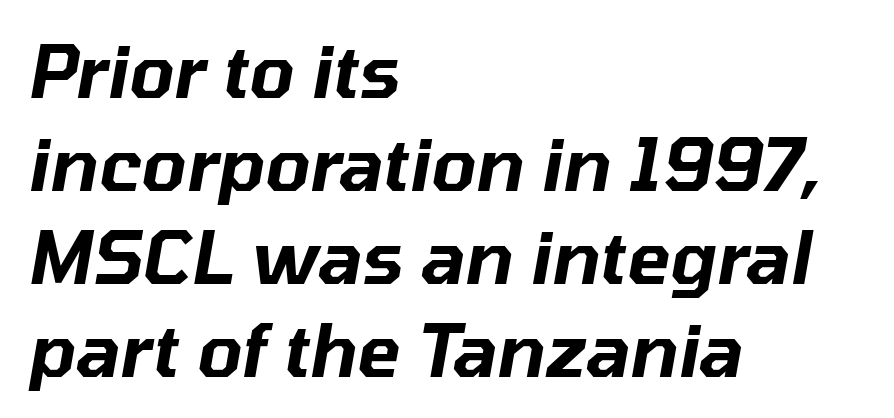
Italic: yes, the glyphs are oblique. Teacher's note: observe the even left margin — that is flush-left alignment. Observe the ordinary spacing: letters are neighbours, not strangers. The line-height multiplier appears to be the usual default.
